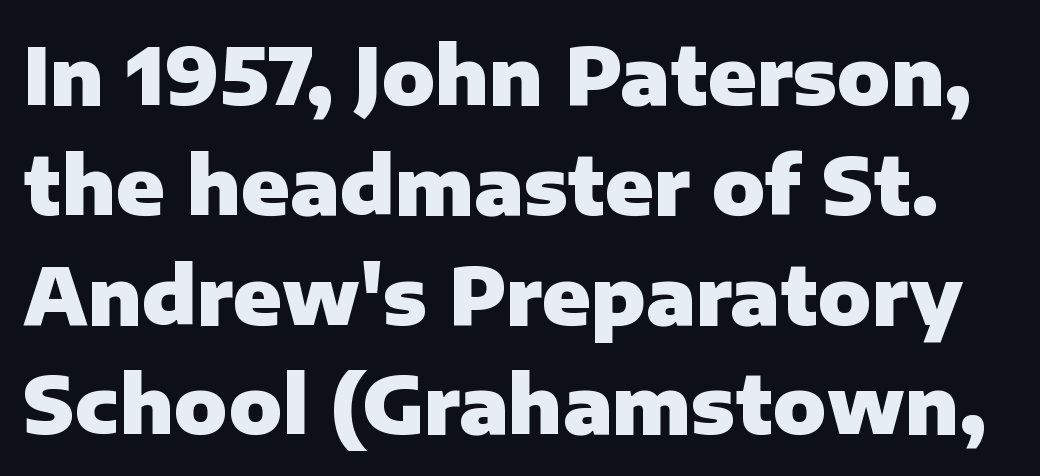
{"serif": "no", "italic": "no", "bold": "yes", "weight": "heavy", "width": "normal", "stroke_contrast": "low", "x_height": "medium", "monospaced": "no", "underline": "no", "line_spacing": "normal", "line_spacing_ratio": 1.39, "letter_spacing": "normal", "letter_spacing_em": 0.0, "glyph_px": 79}
